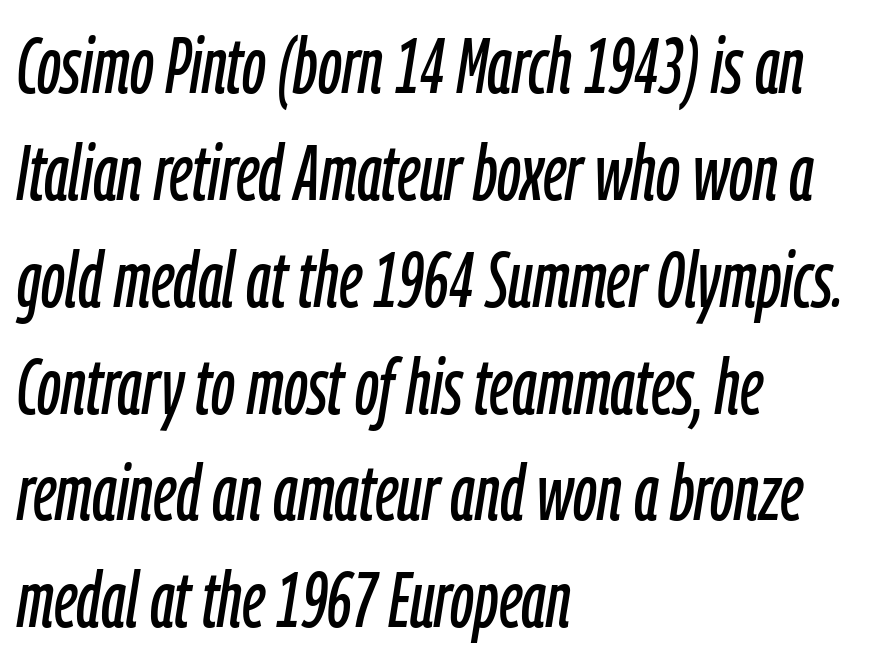
Q: Is the text italic (slanted)? A: Yes, it leans right by about 9 degrees.
Q: Is the text underlined? A: No.
Q: How is the paragraph aligned? A: Left-aligned.
Q: Is the spacing between letters normal or unusually wide? A: Normal.
Q: Is the spacing between lines tight, normal or loose? A: Normal.
Q: Width (condensed, normal, or wide)? A: Condensed.
Q: Stroke contrast? A: Low.
Q: x-height? A: Medium.
Q: Monospaced? A: No.
